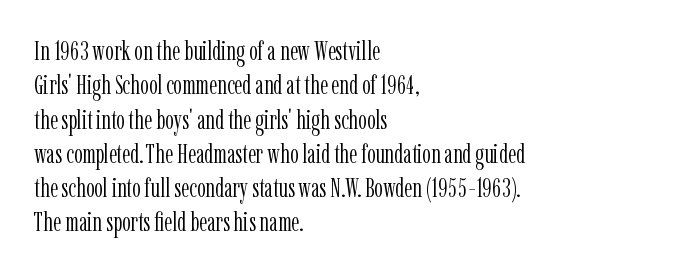
The letterforms sit at book weight or below. Honestly, the letter spacing is just normal — you wouldn't notice it. The type sits square on the baseline with zero lean. Unmarked baselines from the first word to the last. The text block is weighted toward the left margin, trailing off unevenly rightward. The designer left line spacing at the default.
